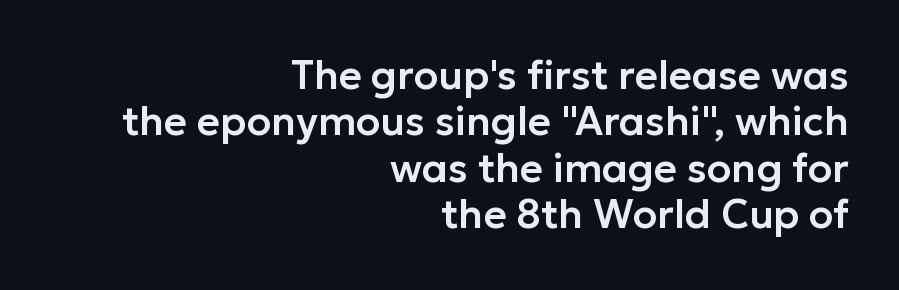
The image shows 40 px sans-serif type, upright; set right-aligned, line spacing 1.16x, normal letter spacing, not underlined; low stroke contrast and a medium x-height.
